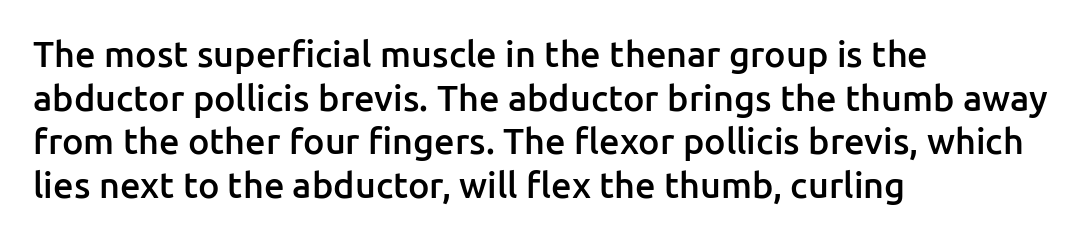
Q: Is the text bold? A: Semi-bold.
Q: Is the text italic (slanted)? A: No, it is upright.
Q: Is the typeface a serif or a sans-serif typeface? A: Sans-serif.
Q: Is the text underlined? A: No.
Q: How is the paragraph aligned? A: Left-aligned.
Q: Is the spacing between letters normal or unusually wide? A: Normal.
Q: Width (condensed, normal, or wide)? A: Normal.
Q: Stroke contrast? A: Low.
Q: x-height? A: Medium.
Q: Monospaced? A: No.
